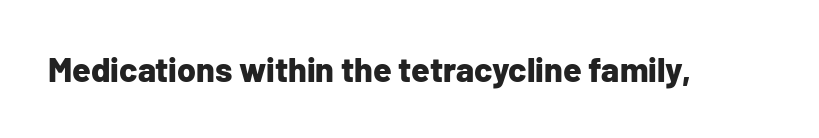
Q: Is the text bold? A: Yes.
Q: Is the text italic (slanted)? A: No, it is upright.
Q: Is the typeface a serif or a sans-serif typeface? A: Sans-serif.
Q: Is the text underlined? A: No.
Q: Is the spacing between letters normal or unusually wide? A: Normal.
Q: Width (condensed, normal, or wide)? A: Normal.
Q: Stroke contrast? A: Low.
Q: x-height? A: Medium.
Q: Monospaced? A: No.
